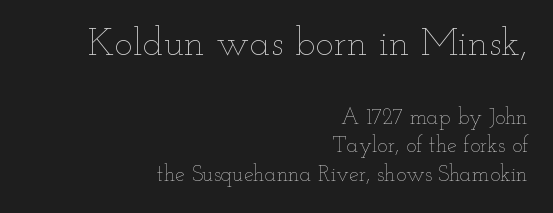
Proportional: the letters do not fall into vertical columns. Students, note that the glyphs here touch the page at normal intervals. Stems here are at most as thick as an everyday book face. The compositor pushed each line to the right boundary. The more generous point size was reserved for the upper chunk.
